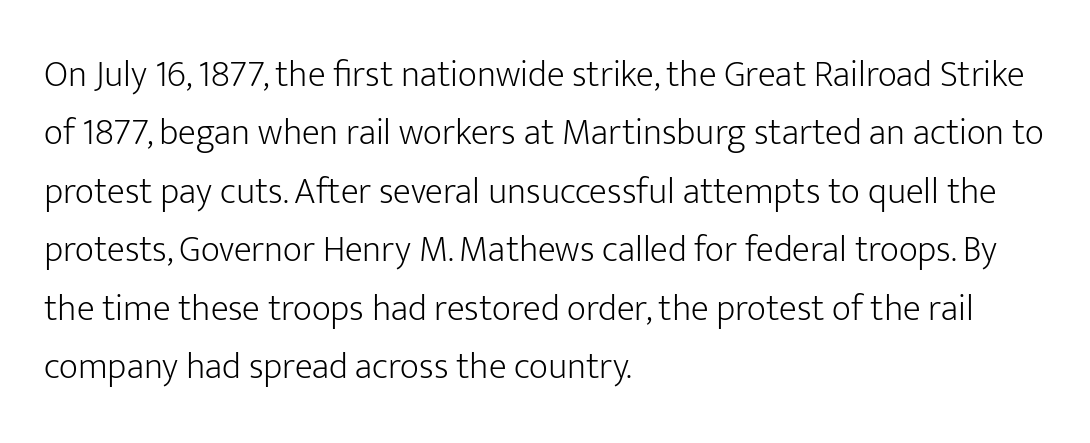
Q: Is the text bold? A: No.
Q: Is the text italic (slanted)? A: No, it is upright.
Q: Is the typeface a serif or a sans-serif typeface? A: Sans-serif.
Q: Is the text underlined? A: No.
Q: How is the paragraph aligned? A: Left-aligned.
Q: Is the spacing between letters normal or unusually wide? A: Normal.
Q: Is the spacing between lines tight, normal or loose? A: Normal.
Q: Width (condensed, normal, or wide)? A: Normal.
Q: Stroke contrast? A: Low.
Q: x-height? A: Medium.
Q: Monospaced? A: No.
